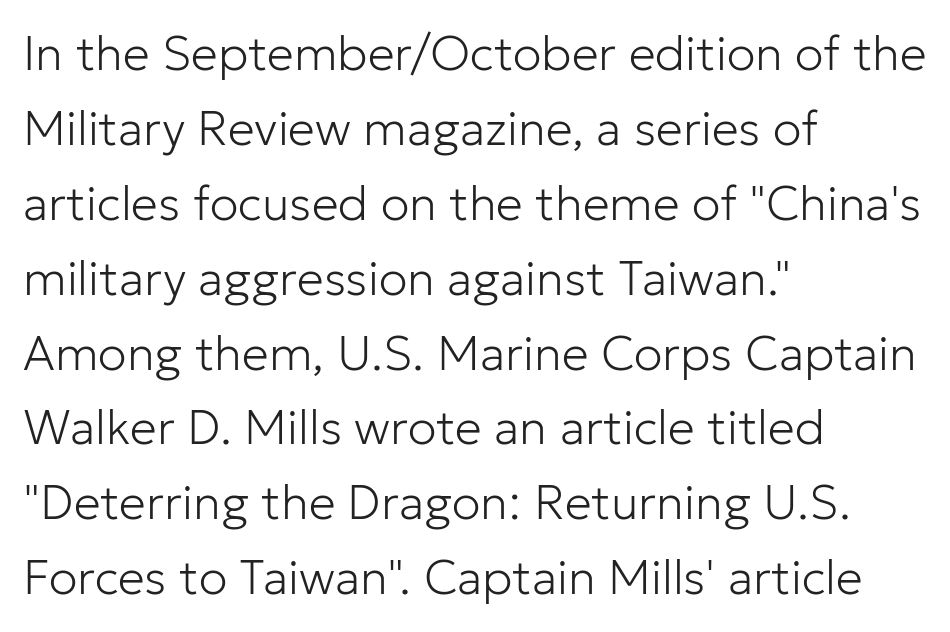
The image shows 48 px light sans-serif type, upright; set left-aligned, normal line spacing (1.56x), normal letter spacing, not underlined; low stroke contrast and a medium x-height.
